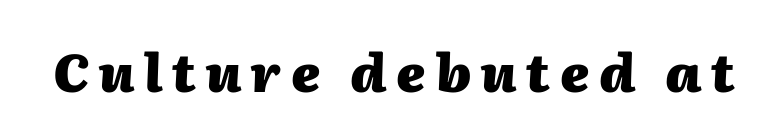
The image shows 52 px heavy type, italic (leaning right); set not underlined; medium stroke contrast and a medium x-height.
